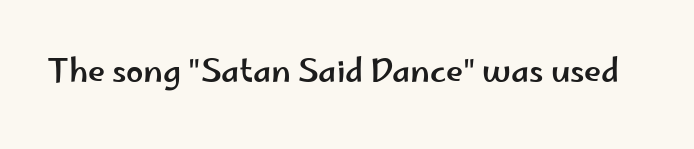
{"serif": "no", "italic": "no", "width": "wide", "stroke_contrast": "low", "x_height": "small", "monospaced": "no", "underline": "no", "letter_spacing": "normal", "letter_spacing_em": 0.0, "glyph_px": 31}
